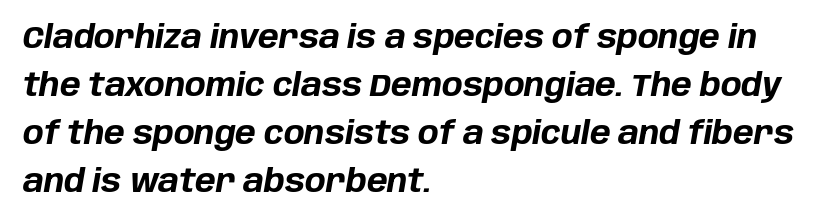
{"italic": "yes", "lean": "right", "slant_degrees": 10, "bold": "yes", "weight": "bold", "width": "normal", "stroke_contrast": "low", "x_height": "large", "monospaced": "no", "underline": "no", "align": "left", "line_spacing": "normal", "line_spacing_ratio": 1.55, "letter_spacing": "normal", "letter_spacing_em": 0.0, "glyph_px": 31}
